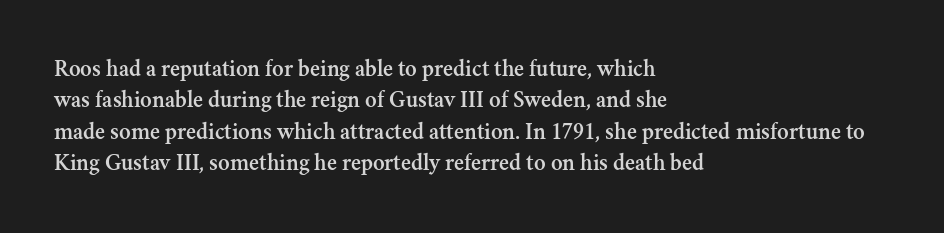
Here the glyphs are tracked normally, forming tight word shapes. Type without underlining. A roman cut, with each character standing at attention. A classic flush-left, rag-right setting is used for this passage.
